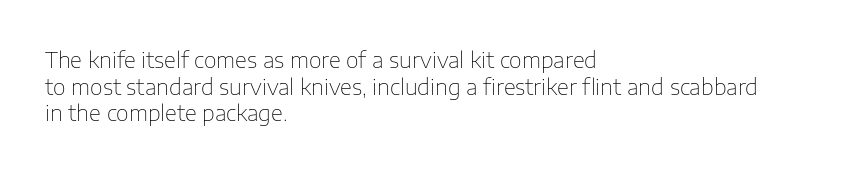
The face used here is rendered with its standard letterfit. The rag falls on the right side of this text block. The typeface has the unassuming heft of standard copy or less. Italic: no, the glyphs are upright roman.
